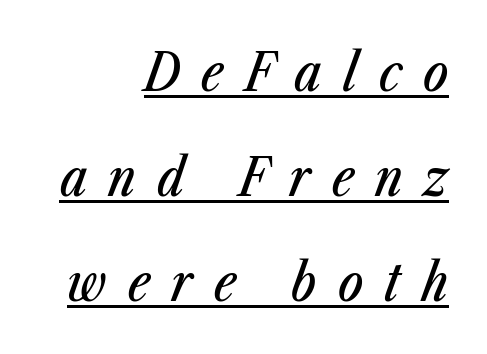
Underlined type. Right-aligned paragraph, ragged on the left. Looks like regular typesetting: each glyph gets only the width it needs. The specimen reads as italic at a glance.
